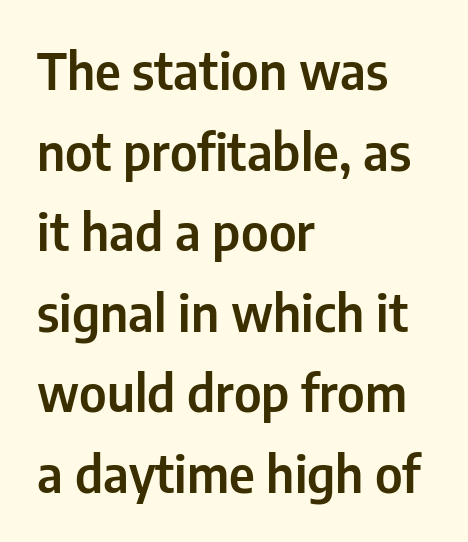
Q: Is the text italic (slanted)? A: No, it is upright.
Q: Is the typeface a serif or a sans-serif typeface? A: Sans-serif.
Q: Is the text underlined? A: No.
Q: How is the paragraph aligned? A: Left-aligned.
Q: Is the spacing between letters normal or unusually wide? A: Normal.
Q: Is the spacing between lines tight, normal or loose? A: Normal.
Q: Width (condensed, normal, or wide)? A: Condensed.
Q: Stroke contrast? A: Low.
Q: x-height? A: Medium.
Q: Monospaced? A: No.
